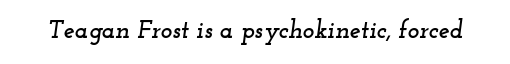
The image shows 25 px text type, italic (leaning right); set normal letter spacing, not underlined.
